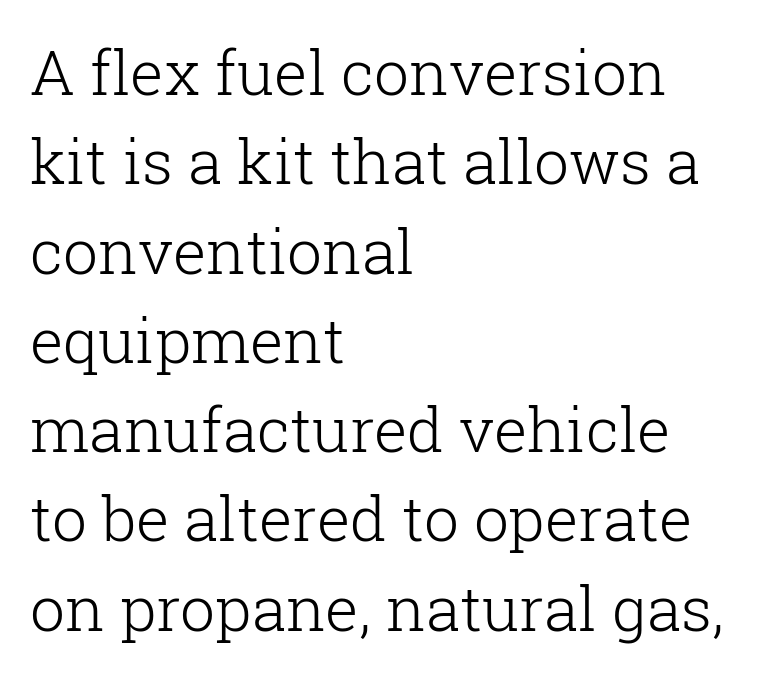
Q: Is the text bold? A: No.
Q: Is the text italic (slanted)? A: No, it is upright.
Q: Is the typeface a serif or a sans-serif typeface? A: Serif.
Q: Is the text underlined? A: No.
Q: How is the paragraph aligned? A: Left-aligned.
Q: Is the spacing between letters normal or unusually wide? A: Normal.
Q: Is the spacing between lines tight, normal or loose? A: Normal.
Q: Width (condensed, normal, or wide)? A: Normal.
Q: Stroke contrast? A: Low.
Q: x-height? A: Medium.
Q: Monospaced? A: No.
